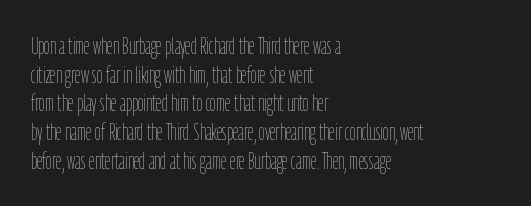
{"italic": "no", "bold": "no", "underline": "no", "align": "left", "line_spacing": "normal", "line_spacing_ratio": 1.25, "letter_spacing": "normal", "letter_spacing_em": 0.0, "glyph_px": 23}
